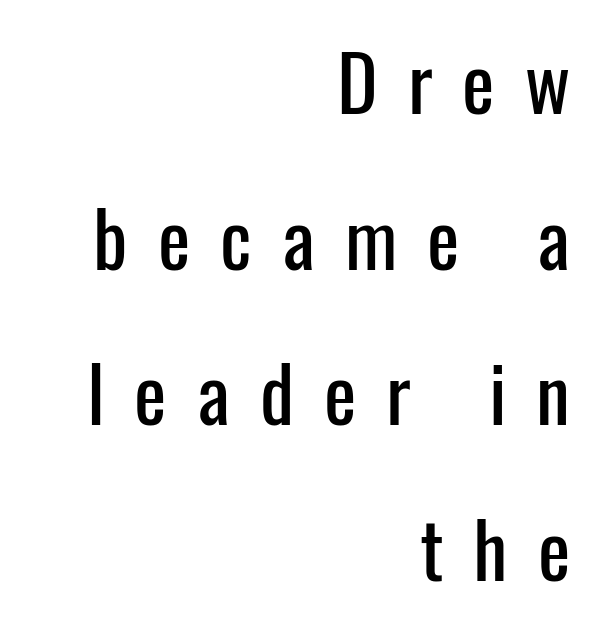
Q: Is the text italic (slanted)? A: No, it is upright.
Q: Is the typeface a serif or a sans-serif typeface? A: Sans-serif.
Q: Is the text underlined? A: No.
Q: How is the paragraph aligned? A: Right-aligned.
Q: Is the spacing between letters normal or unusually wide? A: Unusually wide.
Q: Is the spacing between lines tight, normal or loose? A: Loose.
Q: Width (condensed, normal, or wide)? A: Condensed.
Q: Stroke contrast? A: Low.
Q: x-height? A: Medium.
Q: Monospaced? A: No.
